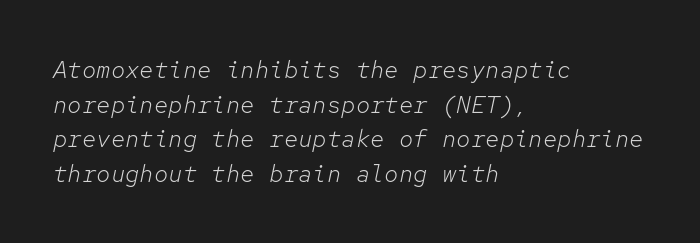
{"italic": "yes", "lean": "right", "slant_degrees": 12, "bold": "no", "underline": "no", "align": "left", "line_spacing": "normal", "line_spacing_ratio": 1.44, "letter_spacing": "normal", "letter_spacing_em": 0.0, "glyph_px": 24}
